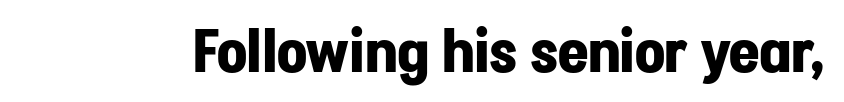
The zone under the glyphs is completely vacant. The designer went with a sans here, leaving each stem footless. A full-strength bold gives these letters their thick strokes. Is there any slant? The stems are plumb. You could not count columns in this text — the font is proportionally spaced.
